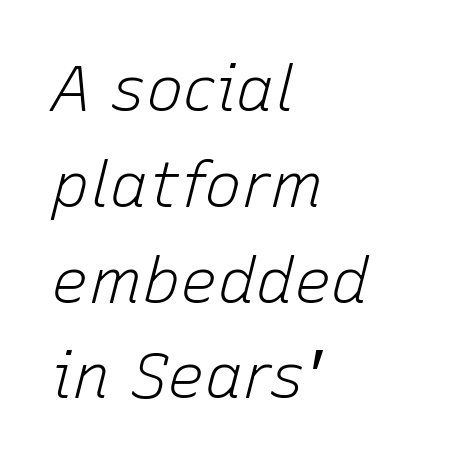
Words appear dense and cohesive because spacing is normal. Evenly set lines give the paragraph a standard silhouette. The space beneath each line is pristine and unruled. Slant detected: the letters are inclined. Ink coverage per letter is moderate at most.
